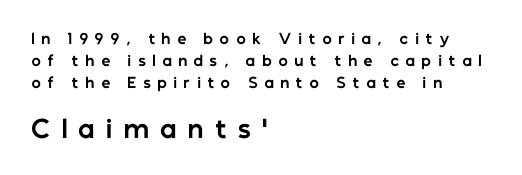
{"italic": "no", "bold": "yes", "underline": "no", "align": "left", "line_spacing": "normal", "line_spacing_ratio": 1.58, "letter_spacing": "wide", "letter_spacing_em": 0.48, "larger_block": "second", "size_ratio": 1.71, "glyph_px": 24}
